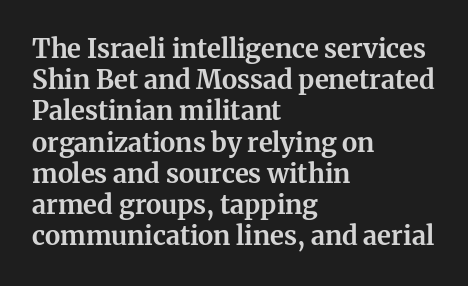
The image shows 26 px bold type, upright; set left-aligned, line spacing 1.2x, normal letter spacing, not underlined.
